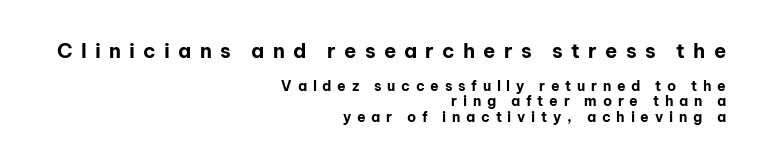
Q: Is the text bold? A: Yes.
Q: Is the text italic (slanted)? A: No, it is upright.
Q: Is the text underlined? A: No.
Q: How is the paragraph aligned? A: Right-aligned.
Q: Is the spacing between letters normal or unusually wide? A: Unusually wide.
Q: Is the spacing between lines tight, normal or loose? A: Tight.
Q: Which block of text is set in a larger size, the first (top) or the second (bottom)? A: The first (top) one.
